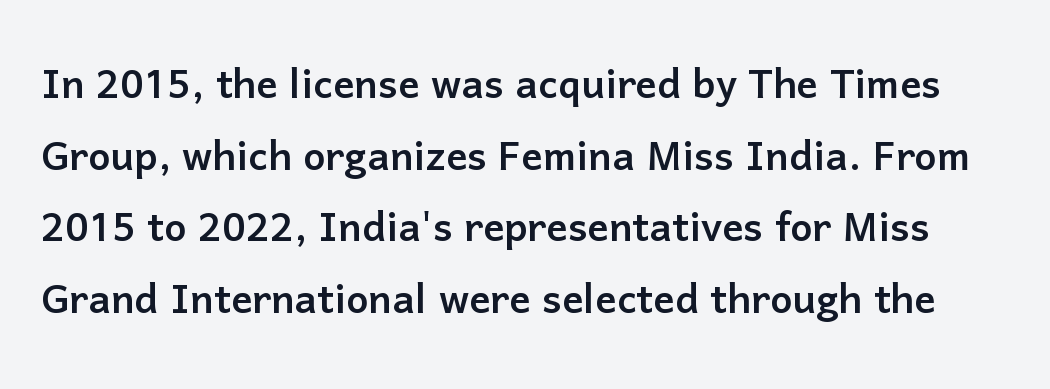
Here the designer chose a conventional face with non-uniform glyph widths. No italicization has been applied; the sample stays upright. A typesetter would call this zero additional tracking. Serif or sans? Sans — the stroke terminals are bare. The leading is moderate, giving the passage an even texture. The words here are not underlined.
